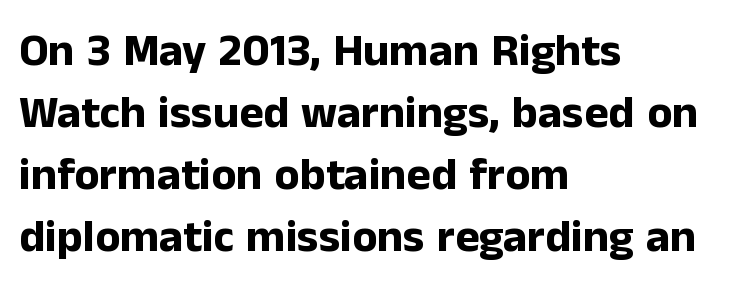
Q: Is the text bold? A: Yes.
Q: Is the text italic (slanted)? A: No, it is upright.
Q: Is the typeface a serif or a sans-serif typeface? A: Sans-serif.
Q: Is the text underlined? A: No.
Q: How is the paragraph aligned? A: Left-aligned.
Q: Is the spacing between letters normal or unusually wide? A: Normal.
Q: Is the spacing between lines tight, normal or loose? A: Normal.
Q: Width (condensed, normal, or wide)? A: Normal.
Q: Stroke contrast? A: Low.
Q: x-height? A: Medium.
Q: Monospaced? A: No.
